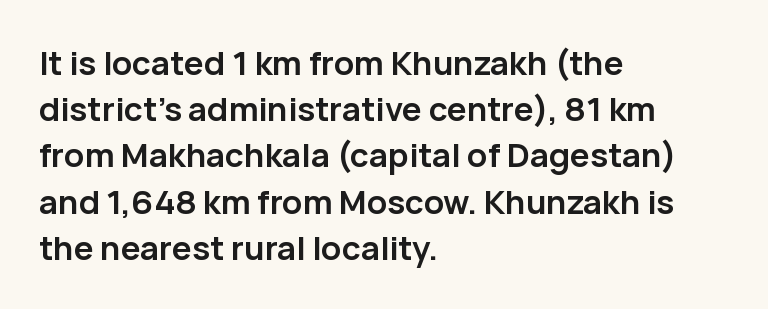
The image shows 33 px semibold sans-serif type, upright; set left-aligned, normal line spacing (1.4x), normal letter spacing, not underlined; low stroke contrast and a medium x-height.
